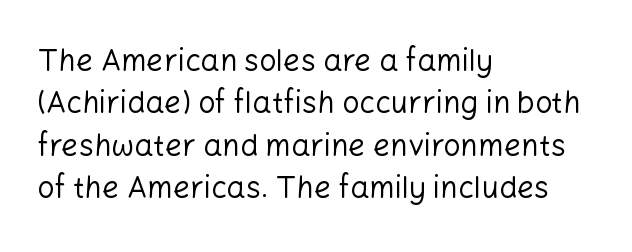
Q: Is the text bold? A: No.
Q: Is the text italic (slanted)? A: No, it is upright.
Q: Is the typeface a serif or a sans-serif typeface? A: Sans-serif.
Q: Is the text underlined? A: No.
Q: How is the paragraph aligned? A: Left-aligned.
Q: Is the spacing between letters normal or unusually wide? A: Normal.
Q: Is the spacing between lines tight, normal or loose? A: Normal.
Q: Width (condensed, normal, or wide)? A: Normal.
Q: Stroke contrast? A: Low.
Q: x-height? A: Medium.
Q: Monospaced? A: No.
